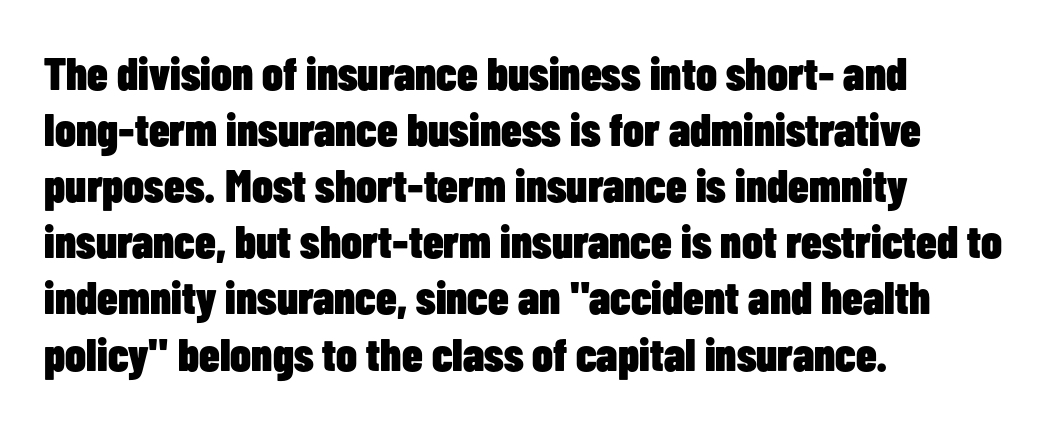
The image shows 46 px heavy, condensed sans-serif type, upright; set left-aligned, line spacing 1.22x, normal letter spacing, not underlined; low stroke contrast and a medium x-height.
